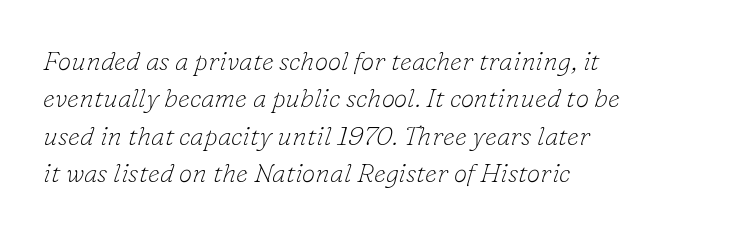
Default kerning and tracking; the words read as compact shapes. Leading matches the norm, producing a regular column. Where is the straight margin? On the left. The strokes are not fattened; the text isn't bold. Observe the lean: these are italic letterforms.
